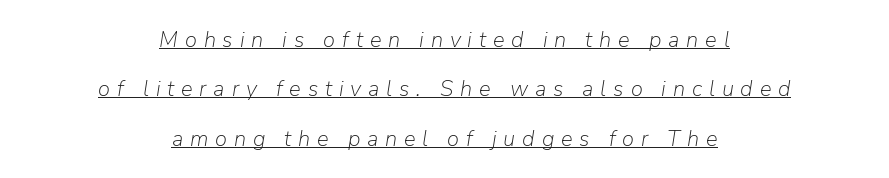
Interline gaps are noticeably wide in this sample. Italic: yes, the glyphs are oblique. Does a line run under the words? Yes, clearly. Observe the wide spacing: letters keep a clear distance from each other.
